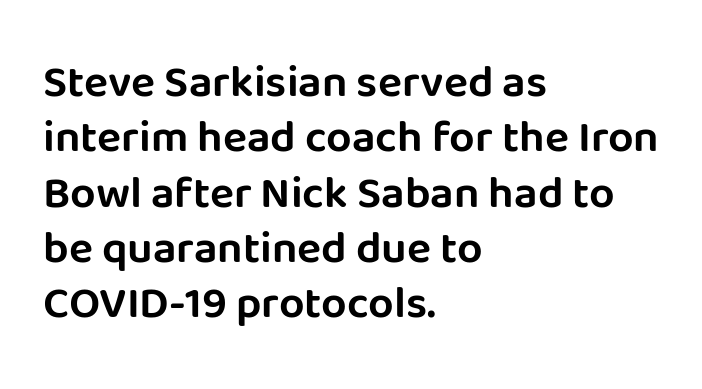
The image shows 45 px sans-serif type, upright; set left-aligned, line spacing 1.23x, normal letter spacing, not underlined; low stroke contrast and a large x-height.
